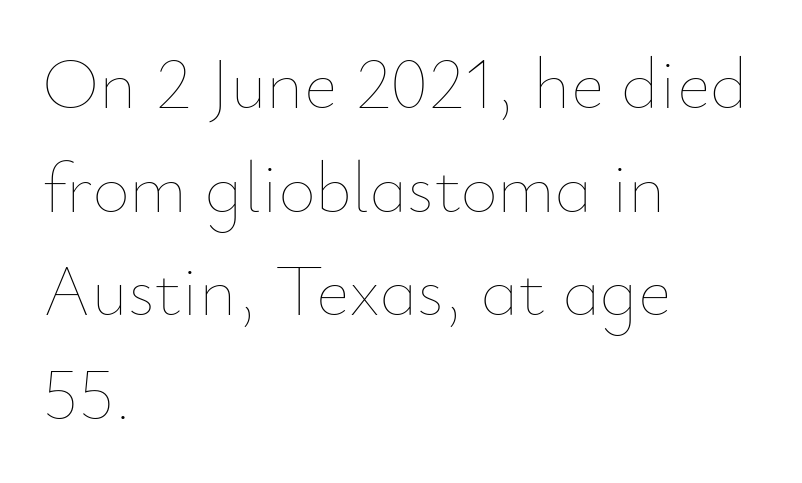
{"italic": "no", "bold": "no", "weight": "thin", "width": "normal", "stroke_contrast": "low", "x_height": "small", "monospaced": "no", "underline": "no", "align": "left", "line_spacing": "normal", "line_spacing_ratio": 1.44, "letter_spacing": "normal", "letter_spacing_em": 0.0, "glyph_px": 72}
